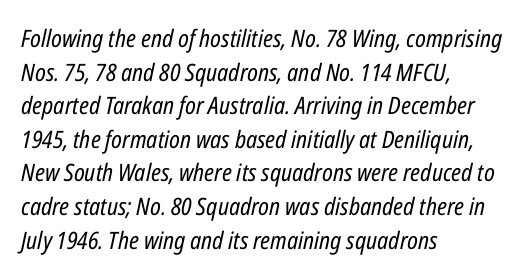
The image shows 24 px text type, italic (leaning right); set left-aligned, normal line spacing (1.4x), normal letter spacing, not underlined.
